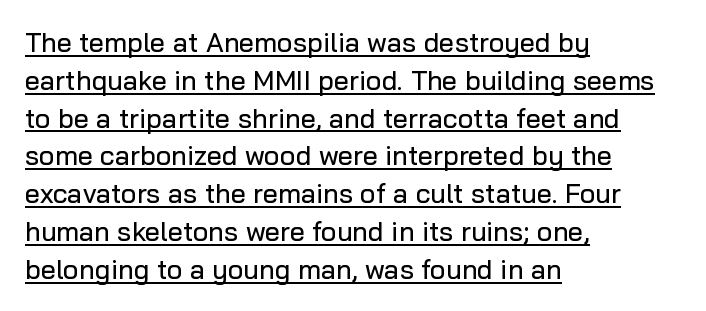
The image shows 27 px text type, upright; set left-aligned, normal line spacing (1.4x), normal letter spacing, underlined.
